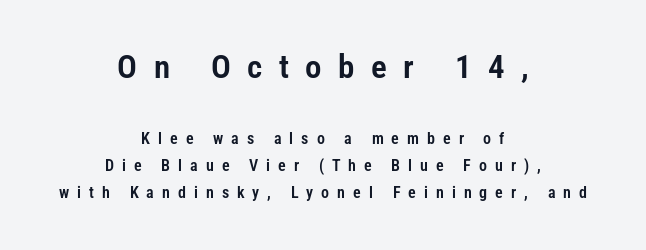
Underlining? Definitely not there. Note the varied advance widths — an 'i' is clearly narrower than an 'm'. Does the type have serifs? No, each stem ends abruptly. Does the leading feel generous? No, just average.
